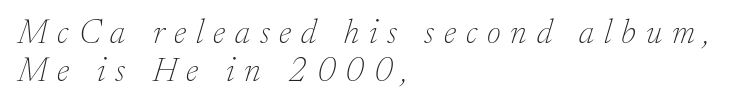
Glyph-to-glyph distance is far greater than everyday printed text. A typesetter would label this face a serif. The area under the type is left untouched. Each letter keeps its own natural width here, so spacing adapts to shape. Whoever set this chose condensed vertical rhythm over breathing room. Rendered with sloped, italic letterforms.
